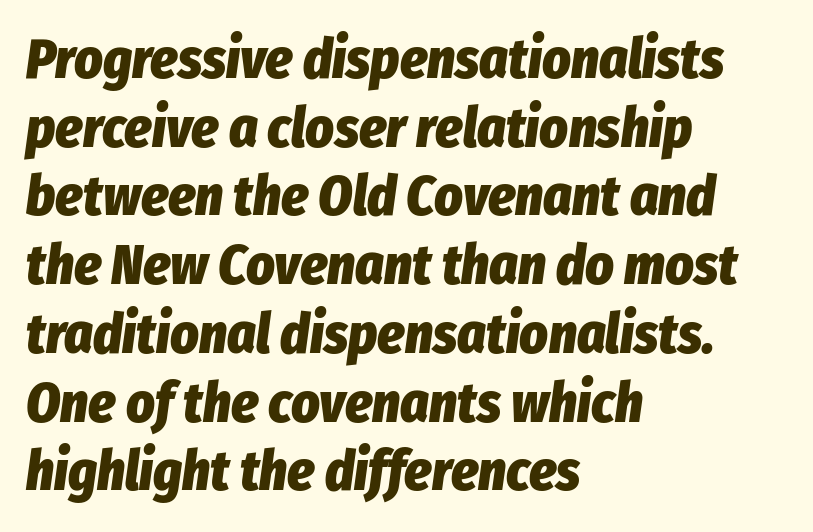
I'd describe the lettering as bold — thick and assertive. This sample keeps an unexceptional amount of space between lines. Bare-footed words on every line. The lines are quadded left. Observe the lean: these are italic letterforms.
